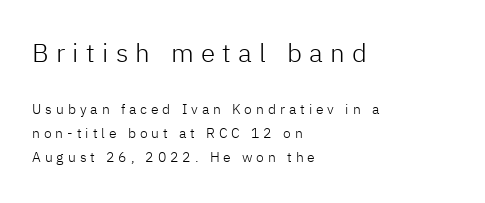
The image shows 26 px text type, upright; set left-aligned, line spacing 1.73x, unusually wide letter spacing (+0.28 em), not underlined; the first (top) block is 1.86x larger.
